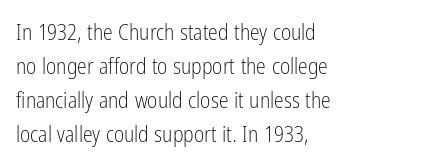
Q: Is the text bold? A: No.
Q: Is the text italic (slanted)? A: No, it is upright.
Q: Is the text underlined? A: No.
Q: How is the paragraph aligned? A: Left-aligned.
Q: Is the spacing between letters normal or unusually wide? A: Normal.
Q: Is the spacing between lines tight, normal or loose? A: Normal.
